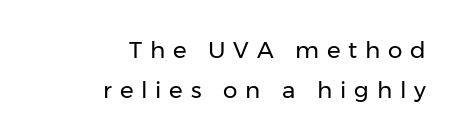
{"italic": "no", "bold": "no", "underline": "no", "align": "right", "line_spacing_ratio": 1.75, "letter_spacing": "wide", "letter_spacing_em": 0.34, "glyph_px": 23}
